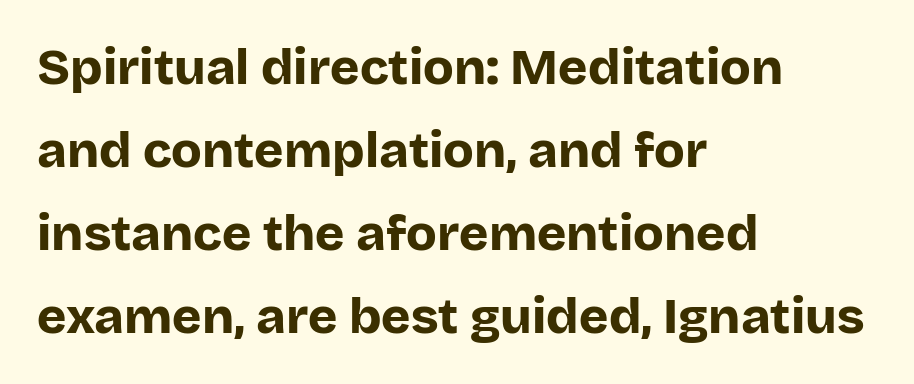
{"serif": "no", "italic": "no", "bold": "yes", "weight": "bold", "width": "normal", "stroke_contrast": "low", "x_height": "large", "monospaced": "no", "underline": "no", "align": "left", "line_spacing": "normal", "line_spacing_ratio": 1.66, "letter_spacing": "normal", "letter_spacing_em": 0.0, "glyph_px": 50}
